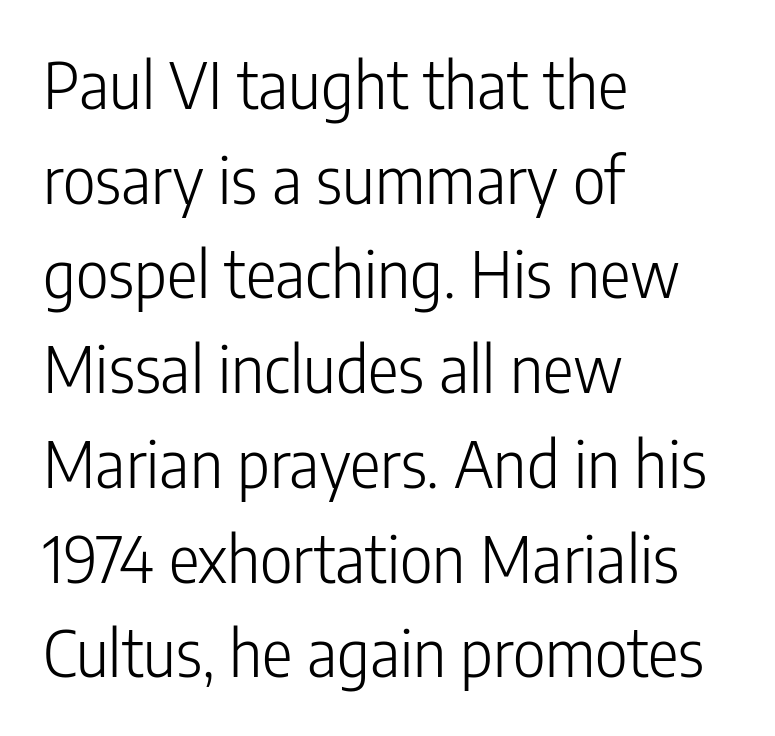
Q: Is the text bold? A: No.
Q: Is the text italic (slanted)? A: No, it is upright.
Q: Is the typeface a serif or a sans-serif typeface? A: Sans-serif.
Q: Is the text underlined? A: No.
Q: How is the paragraph aligned? A: Left-aligned.
Q: Is the spacing between letters normal or unusually wide? A: Normal.
Q: Is the spacing between lines tight, normal or loose? A: Normal.
Q: Width (condensed, normal, or wide)? A: Condensed.
Q: Stroke contrast? A: Low.
Q: x-height? A: Medium.
Q: Monospaced? A: No.
